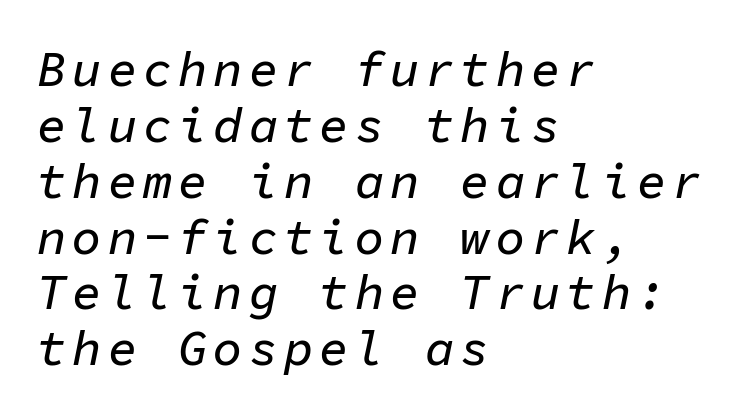
Yep, that's italic — everything's leaning. Quick note: underline off. The face used here is monospaced, like something from a code editor. The text block is weighted toward the left margin, trailing off unevenly rightward.
